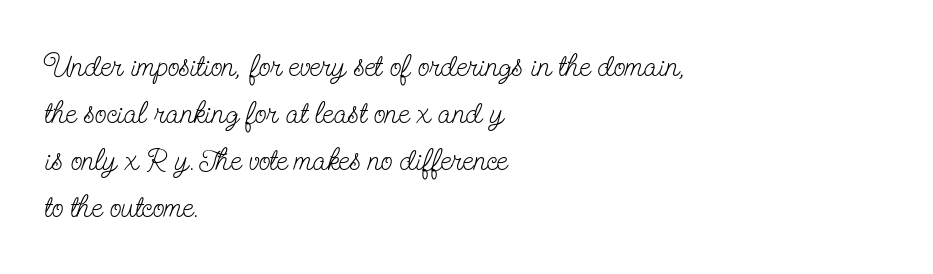
Q: Is the text bold? A: No.
Q: Is the text italic (slanted)? A: Yes.
Q: Is the typeface a serif or a sans-serif typeface? A: Serif.
Q: Is the text underlined? A: No.
Q: How is the paragraph aligned? A: Left-aligned.
Q: Is the spacing between letters normal or unusually wide? A: Normal.
Q: Is the spacing between lines tight, normal or loose? A: Normal.
Q: Width (condensed, normal, or wide)? A: Condensed.
Q: Stroke contrast? A: Low.
Q: x-height? A: Small.
Q: Monospaced? A: No.
